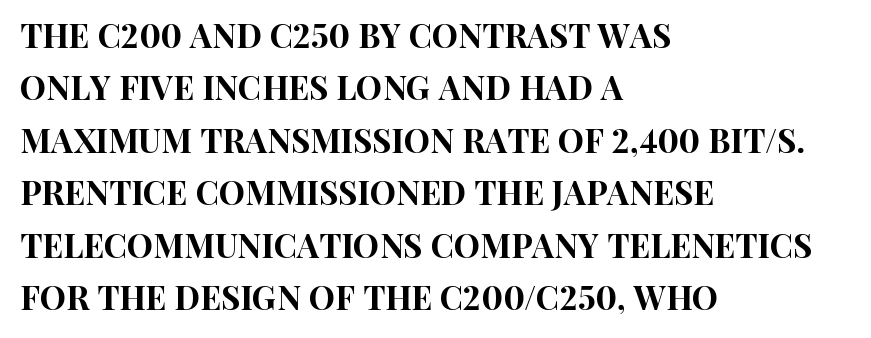
{"serif": "no", "italic": "no", "width": "condensed", "stroke_contrast": "high", "x_height": "large", "monospaced": "no", "underline": "no", "align": "left", "line_spacing": "normal", "line_spacing_ratio": 1.59, "letter_spacing": "normal", "letter_spacing_em": 0.0, "glyph_px": 33}
